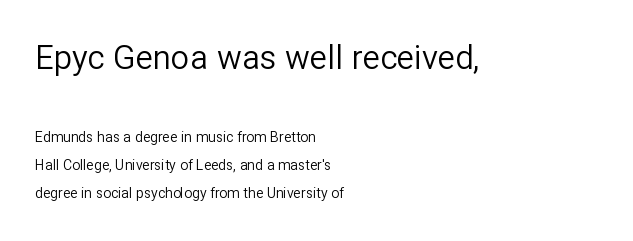
{"serif": "no", "italic": "no", "bold": "no", "weight": "regular", "width": "normal", "stroke_contrast": "low", "x_height": "medium", "monospaced": "no", "underline": "no", "align": "left", "line_spacing": "loose", "line_spacing_ratio": 1.99, "letter_spacing": "normal", "letter_spacing_em": 0.0, "larger_block": "first", "size_ratio": 2.36, "glyph_px": 33}
